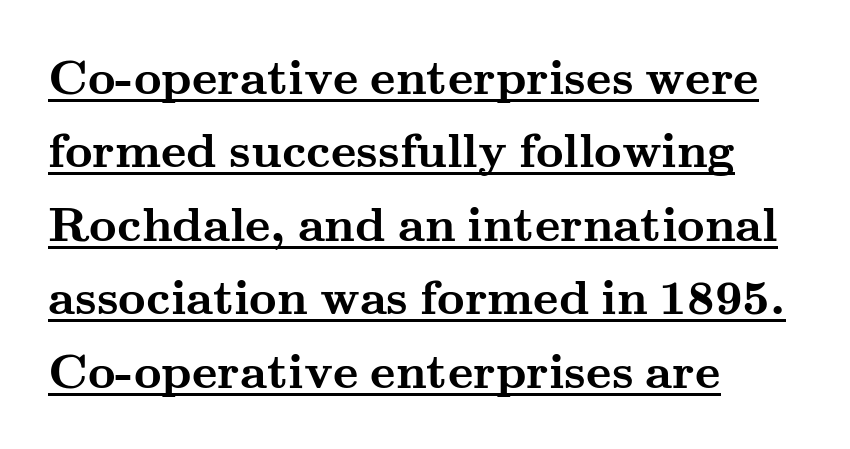
Q: Is the text bold? A: Yes.
Q: Is the text italic (slanted)? A: No, it is upright.
Q: Is the typeface a serif or a sans-serif typeface? A: Serif.
Q: Is the text underlined? A: Yes.
Q: How is the paragraph aligned? A: Left-aligned.
Q: Is the spacing between letters normal or unusually wide? A: Normal.
Q: Is the spacing between lines tight, normal or loose? A: Normal.
Q: Width (condensed, normal, or wide)? A: Wide.
Q: Stroke contrast? A: Medium.
Q: x-height? A: Small.
Q: Monospaced? A: No.
